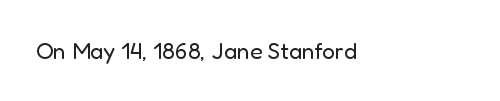
The type is set solid horizontally, with unmodified tracking. Words float on clear page, feet unadorned. A quiet, ordinary-to-light weight characterises the typeface. The type sits square on the baseline with zero lean.
